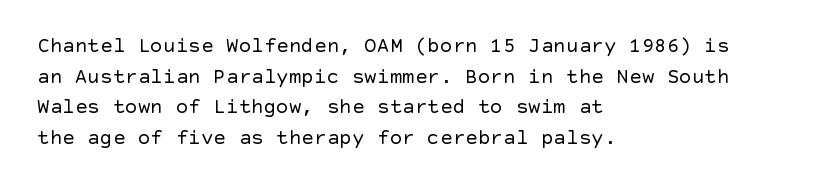
The image shows 21 px text type, upright; set left-aligned, normal line spacing (1.46x), normal letter spacing, not underlined.
